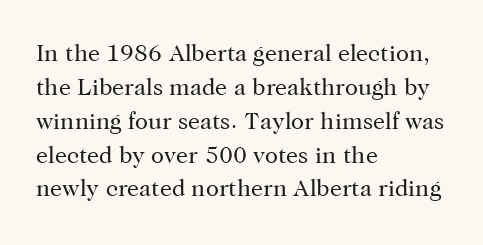
{"italic": "no", "bold": "no", "underline": "no", "align": "left", "line_spacing": "normal", "line_spacing_ratio": 1.41, "letter_spacing": "normal", "letter_spacing_em": 0.0, "glyph_px": 24}
